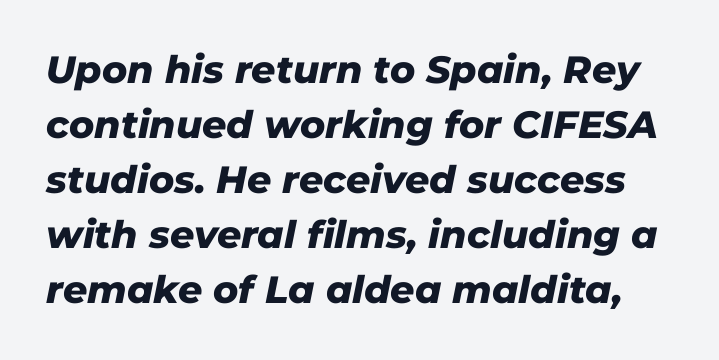
The image shows 38 px heavy type, italic (leaning right); set normal line spacing (1.45x), normal letter spacing, not underlined; low stroke contrast and a medium x-height.
